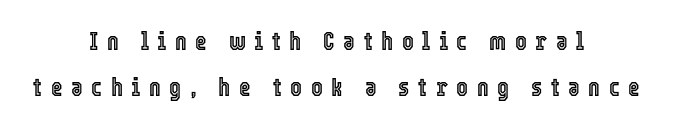
The horizontal fit of the characters is loose and conspicuously gappy. The lettering stays uniformly vertical, giving the passage a roman look. The gap between lines stays unmarked. Alignment: centered.
